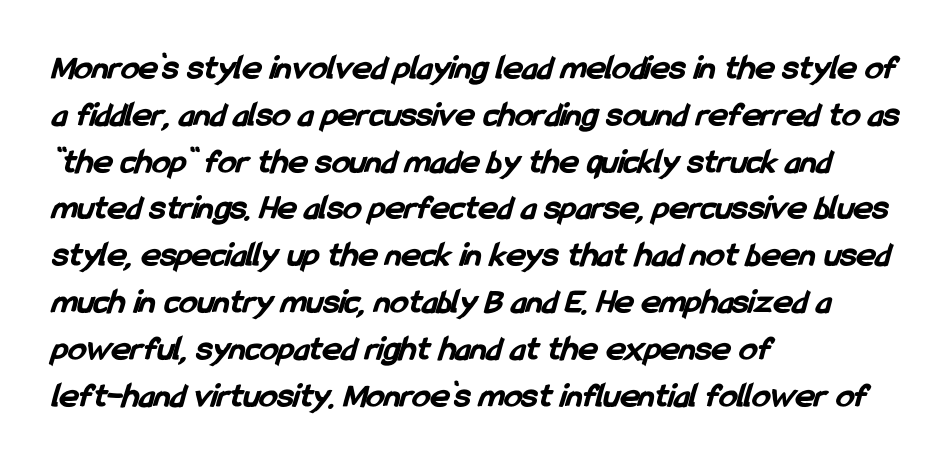
Q: Is the text bold? A: Yes.
Q: Is the typeface a serif or a sans-serif typeface? A: Sans-serif.
Q: Is the text underlined? A: No.
Q: How is the paragraph aligned? A: Left-aligned.
Q: Is the spacing between letters normal or unusually wide? A: Normal.
Q: Is the spacing between lines tight, normal or loose? A: Normal.
Q: Width (condensed, normal, or wide)? A: Condensed.
Q: Stroke contrast? A: Low.
Q: x-height? A: Medium.
Q: Monospaced? A: No.
